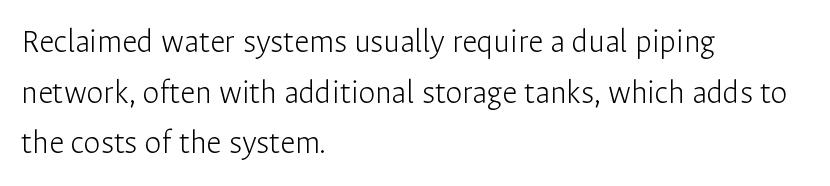
{"serif": "no", "italic": "no", "bold": "no", "weight": "light", "width": "normal", "stroke_contrast": "low", "x_height": "medium", "monospaced": "no", "underline": "no", "align": "left", "line_spacing": "normal", "line_spacing_ratio": 1.49, "letter_spacing": "normal", "letter_spacing_em": 0.0, "glyph_px": 34}
